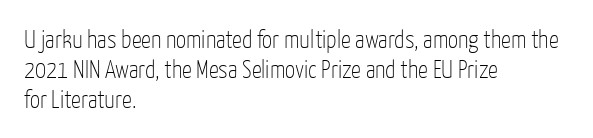
{"italic": "no", "bold": "no", "underline": "no", "align": "left", "line_spacing_ratio": 1.21, "letter_spacing": "normal", "letter_spacing_em": 0.0, "glyph_px": 25}
